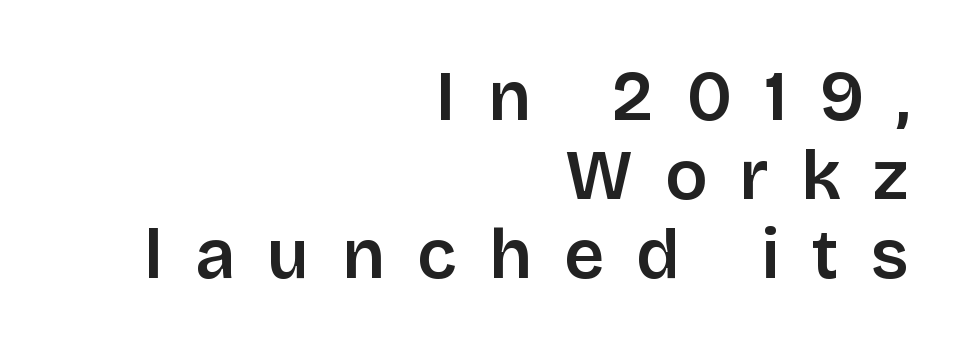
The image shows 70 px semibold sans-serif type, upright; set right-aligned, tight line spacing (1.13x), unusually wide letter spacing (+0.46 em), not underlined; low stroke contrast and a large x-height.
